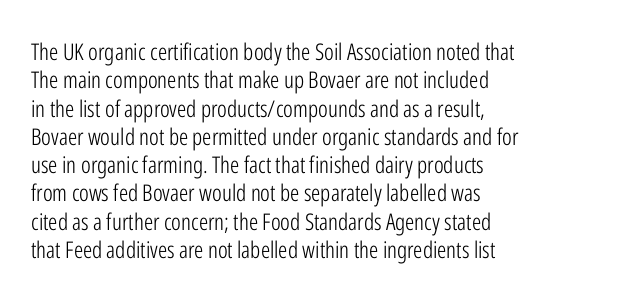
Nobody touched the tracking dial on this one. Visually the block forms a straight wall on the left and a jagged coastline on the right. Posture: upright roman. Beneath every word, the page is bare.
